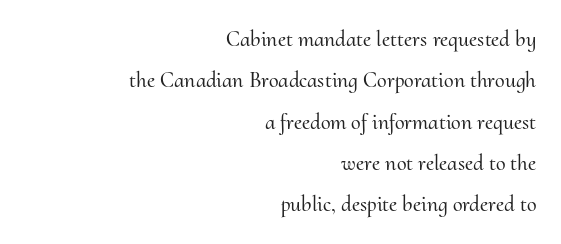
{"italic": "no", "underline": "no", "align": "right", "line_spacing_ratio": 1.88, "letter_spacing": "normal", "letter_spacing_em": 0.0, "glyph_px": 22}
